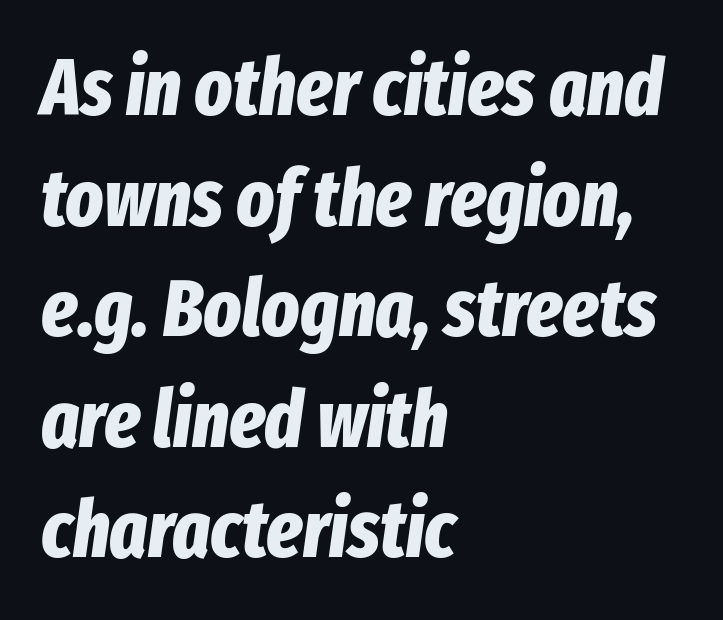
The image shows 79 px bold, condensed type, italic (leaning right); set left-aligned, normal line spacing (1.4x), normal letter spacing, not underlined; low stroke contrast and a medium x-height.
